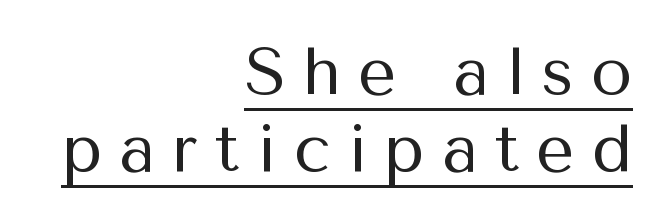
The image shows 67 px regular-weight sans-serif type, upright; set right-aligned, tight line spacing (1.15x), unusually wide letter spacing (+0.25 em), underlined; medium stroke contrast and a medium x-height.
